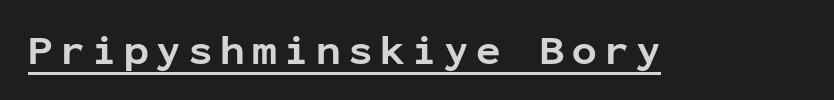
Q: Is the text bold? A: Yes.
Q: Is the text italic (slanted)? A: No, it is upright.
Q: Is the typeface a serif or a sans-serif typeface? A: Sans-serif.
Q: Is the text underlined? A: Yes.
Q: Width (condensed, normal, or wide)? A: Normal.
Q: Stroke contrast? A: Low.
Q: x-height? A: Medium.
Q: Monospaced? A: Yes.
